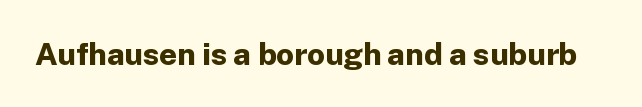
Q: Is the text bold? A: Yes.
Q: Is the text italic (slanted)? A: No, it is upright.
Q: Is the typeface a serif or a sans-serif typeface? A: Sans-serif.
Q: Is the text underlined? A: No.
Q: Is the spacing between letters normal or unusually wide? A: Normal.
Q: Width (condensed, normal, or wide)? A: Normal.
Q: Stroke contrast? A: Low.
Q: x-height? A: Medium.
Q: Monospaced? A: No.
